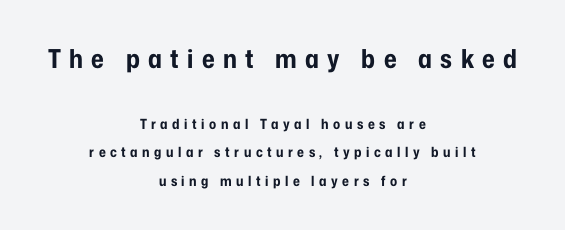
{"italic": "no", "bold": "yes", "underline": "no", "align": "center", "line_spacing": "loose", "line_spacing_ratio": 2.04, "letter_spacing": "wide", "letter_spacing_em": 0.32, "larger_block": "first", "size_ratio": 1.86, "glyph_px": 26}
